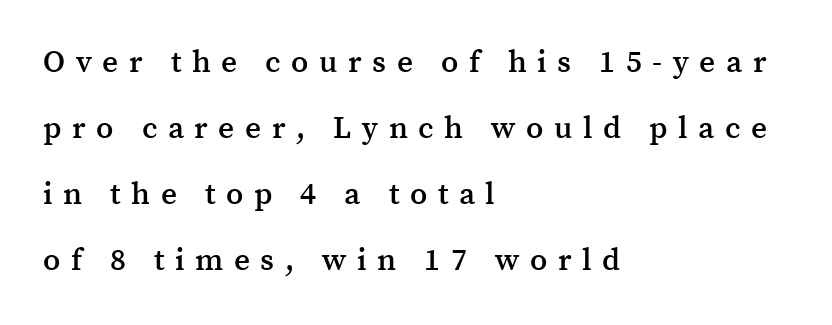
The space beneath each line is pristine and unruled. Rendered with straight, roman letterforms. Words appear elongated and porous because spacing is wide. Vertically, the passage feels expansive, rows floating well apart.
